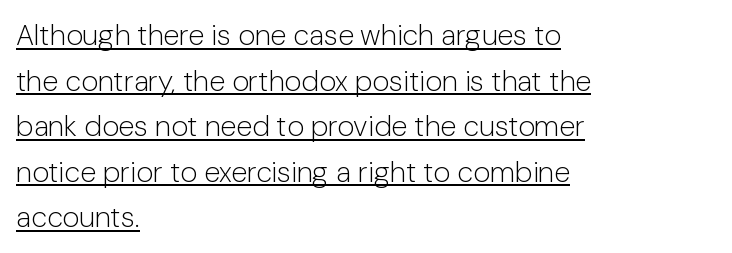
Observe the ordinary spacing: letters are neighbours, not strangers. The passage is arranged the way most books set body copy — flush left. This is roman type, the default non-slanted kind. Summary of weight: not heavy and not bold. This is underlined copy, the kind a proofreader might mark for attention. The glyphs in this specimen are sans serif.
